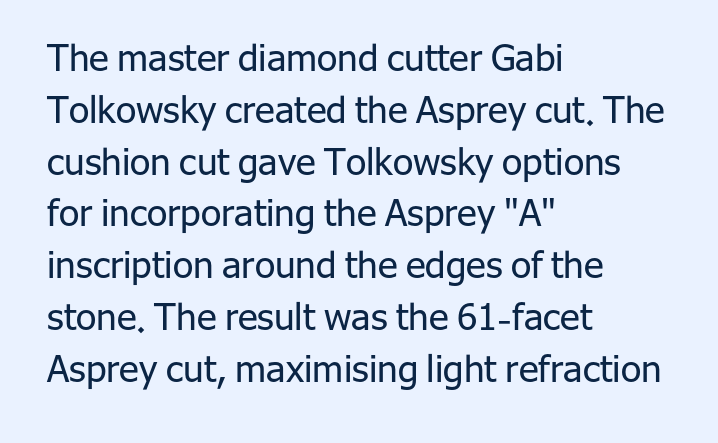
These lines keep a tight, regular rhythm from letter to letter. No feet cap the strokes, marking this as sans-serif type. The passage shown is typed in a proportional face where columns would drift. Weight class: somewhere from thin through regular. The rendering anchors every line to the left-hand side. Nobody drew a line under any word here.
